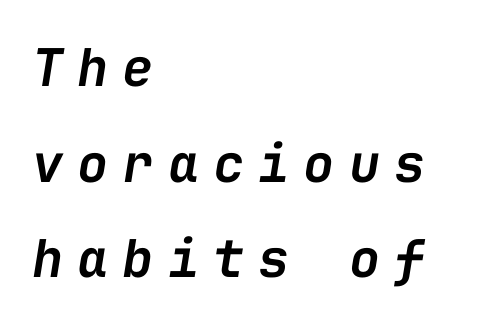
Q: Is the text bold? A: Semi-bold.
Q: Is the text italic (slanted)? A: Yes, it leans right by about 9 degrees.
Q: Is the text underlined? A: No.
Q: How is the paragraph aligned? A: Left-aligned.
Q: Is the spacing between letters normal or unusually wide? A: Unusually wide.
Q: Width (condensed, normal, or wide)? A: Normal.
Q: Stroke contrast? A: Low.
Q: x-height? A: Medium.
Q: Monospaced? A: Yes.
